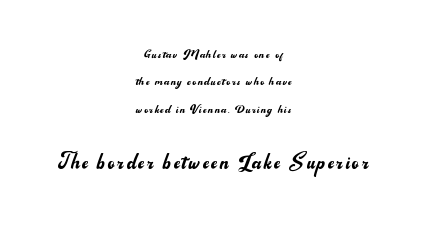
{"bold": "no", "underline": "no", "align": "center", "line_spacing_ratio": 1.83, "larger_block": "second", "size_ratio": 1.73, "glyph_px": 26}
